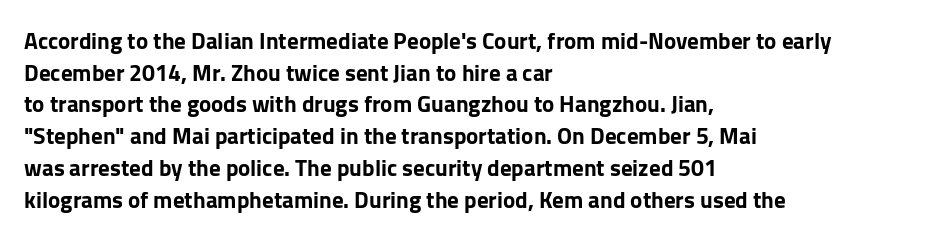
The image shows 23 px text type, upright; set left-aligned, normal line spacing (1.38x), normal letter spacing, not underlined.
